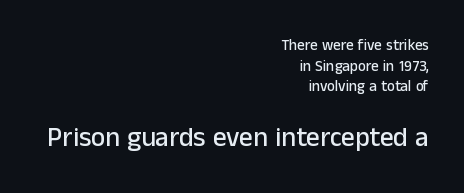
The axis of the letterforms is exactly vertical. Block two is the big one; block one sits smaller above it. This sample uses plain, unmodified letter spacing. Each row of text sits above clean, open space. Leading: standard. The paragraph has a hard right edge and a soft left edge.
